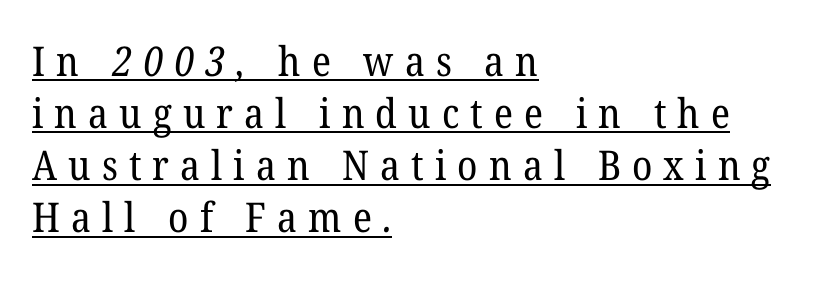
Q: Is the text bold? A: No.
Q: Is the typeface a serif or a sans-serif typeface? A: Serif.
Q: Is the text underlined? A: Yes.
Q: How is the paragraph aligned? A: Left-aligned.
Q: Is the spacing between letters normal or unusually wide? A: Unusually wide.
Q: Is the spacing between lines tight, normal or loose? A: Normal.
Q: Width (condensed, normal, or wide)? A: Normal.
Q: Stroke contrast? A: Low.
Q: x-height? A: Medium.
Q: Monospaced? A: No.
